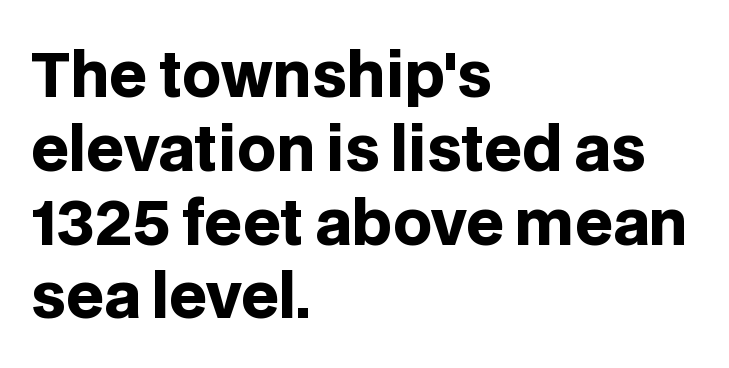
The image shows 60 px heavy sans-serif type, upright; set left-aligned, line spacing 1.23x, normal letter spacing, not underlined; low stroke contrast and a large x-height.
